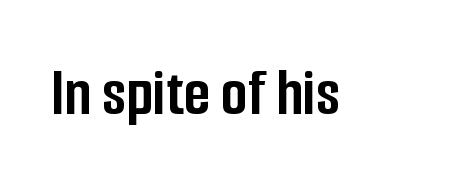
Check under the words: just untouched page. The face used here is rendered with its standard letterfit. Notice how the stems are strictly vertical — no italics here. Stroke thickness is high; the sample reads as a true bold. Classification — sans serif.
